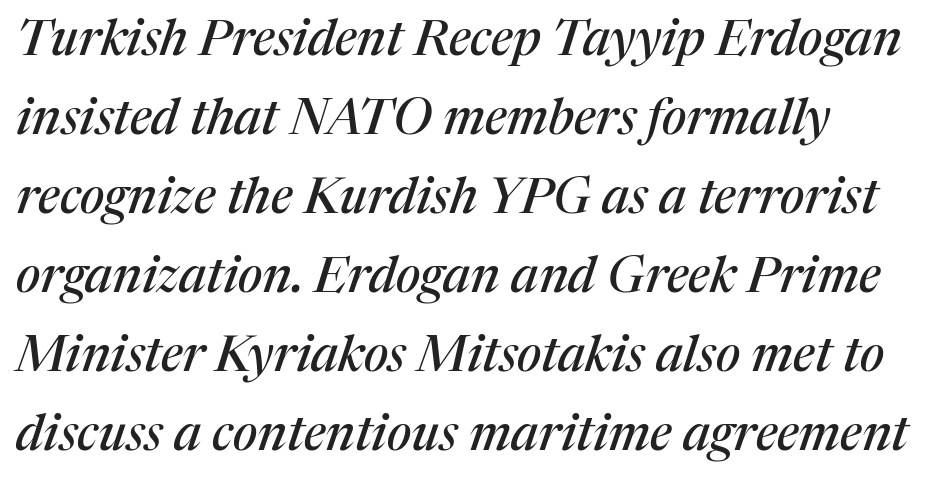
Type without underlining. You could call the tracking neutral — neither tight nor loose. Observe the serifs anchoring each vertical stroke in this sample. Think of a printed novel: that variable character pitch is what you see here. Emphasis-style slanted type is in use. What's the leading like? Ordinary, nothing unusual.
